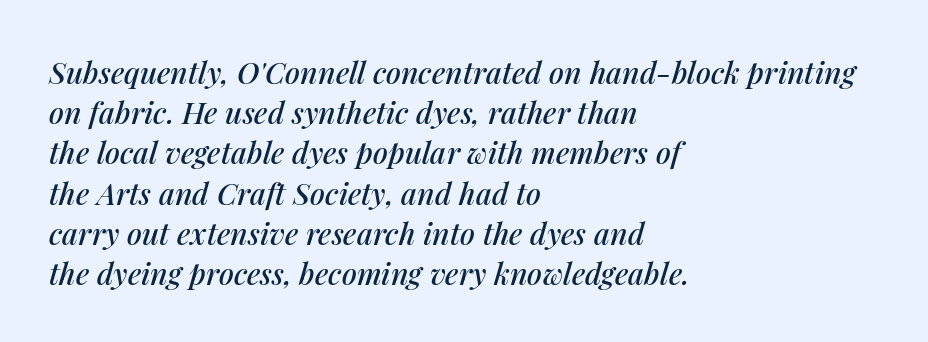
{"italic": "yes", "lean": "right", "slant_degrees": 14, "width": "normal", "stroke_contrast": "medium", "x_height": "medium", "monospaced": "no", "underline": "no", "align": "left", "line_spacing": "normal", "line_spacing_ratio": 1.34, "letter_spacing": "normal", "letter_spacing_em": 0.0, "glyph_px": 30}
